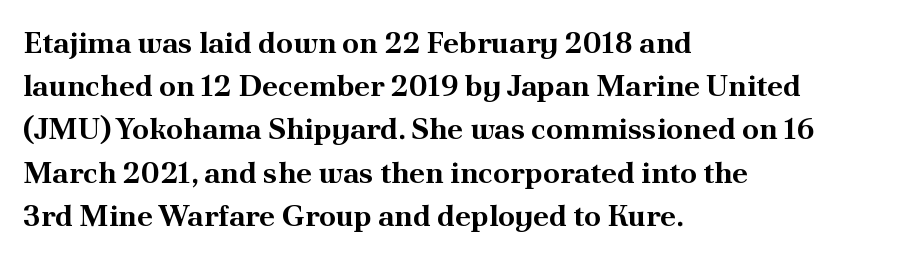
The image shows 30 px bold serif type, upright; set left-aligned, normal line spacing (1.44x), normal letter spacing, not underlined; medium stroke contrast and a small x-height.
